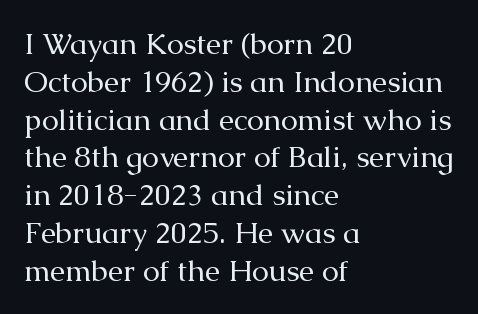
The image shows 30 px regular-weight serif type, upright; set left-aligned, normal line spacing (1.26x), normal letter spacing, not underlined; medium stroke contrast and a medium x-height.
